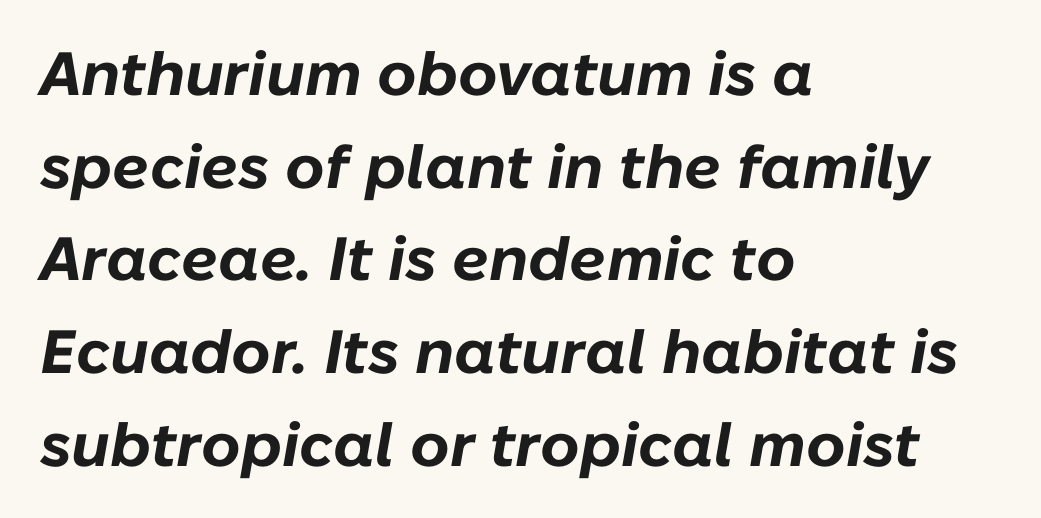
Q: Is the text bold? A: Yes.
Q: Is the text italic (slanted)? A: Yes, it leans right by about 10 degrees.
Q: Is the text underlined? A: No.
Q: How is the paragraph aligned? A: Left-aligned.
Q: Is the spacing between letters normal or unusually wide? A: Normal.
Q: Is the spacing between lines tight, normal or loose? A: Normal.
Q: Width (condensed, normal, or wide)? A: Normal.
Q: Stroke contrast? A: Low.
Q: x-height? A: Medium.
Q: Monospaced? A: No.
